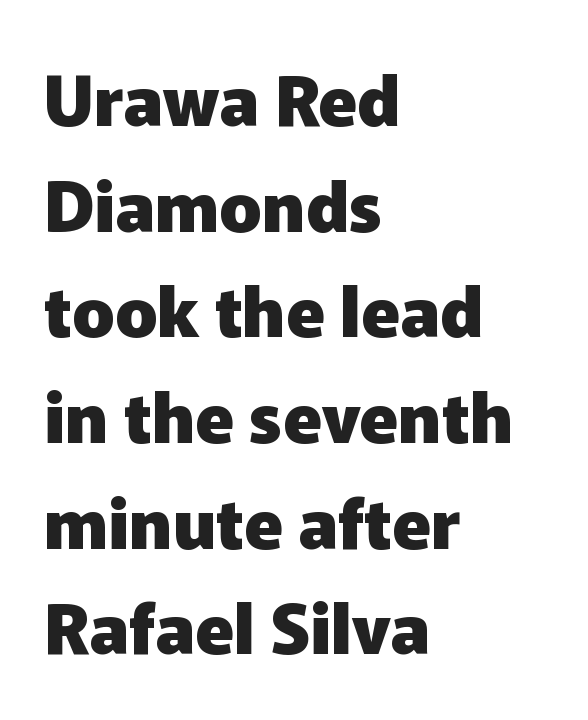
Compared with an ordinary text face, these strokes are far heavier — a full bold. Descenders hang freely into open space. The characters display no serif detailing; their extremities are plain. Characters remain perfectly vertical along every line. Tracking here is standard; glyphs follow each other at the usual distance.
